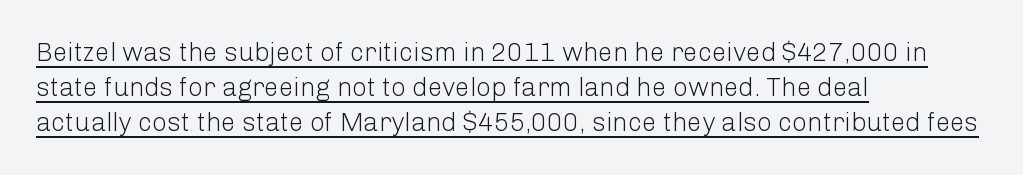
The image shows 26 px text type, upright; set left-aligned, normal line spacing (1.35x), normal letter spacing, underlined.
